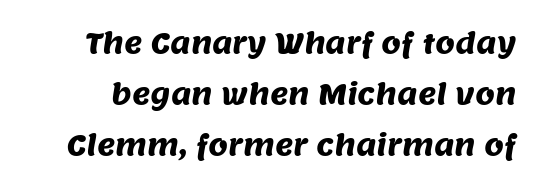
The image shows 28 px sans-serif type; set line spacing 1.83x, normal letter spacing, not underlined; medium stroke contrast and a large x-height.
